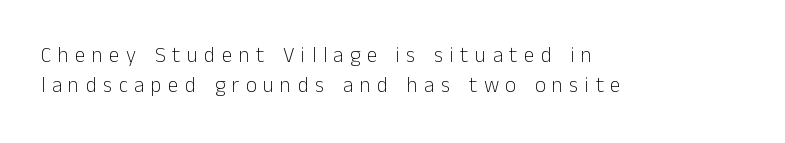
Q: Is the text bold? A: No.
Q: Is the text italic (slanted)? A: No, it is upright.
Q: Is the text underlined? A: No.
Q: How is the paragraph aligned? A: Left-aligned.
Q: Is the spacing between letters normal or unusually wide? A: Unusually wide.
Q: Is the spacing between lines tight, normal or loose? A: Normal.
